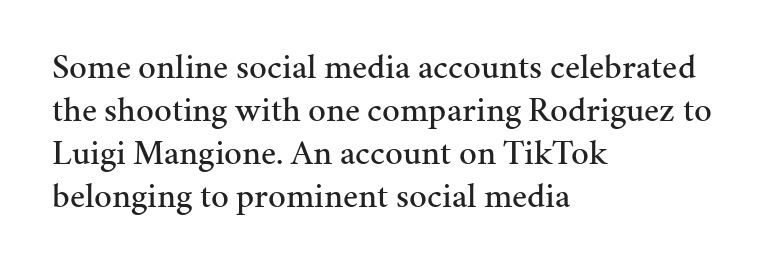
{"serif": "yes", "italic": "no", "width": "normal", "stroke_contrast": "medium", "x_height": "medium", "monospaced": "no", "underline": "no", "align": "left", "line_spacing_ratio": 1.23, "letter_spacing": "normal", "letter_spacing_em": 0.0, "glyph_px": 35}
